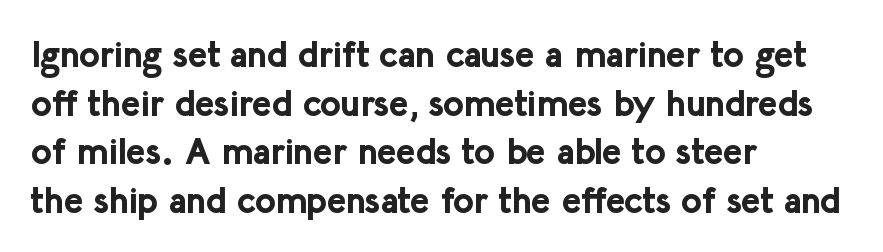
{"serif": "no", "italic": "no", "bold": "yes", "weight": "bold", "width": "normal", "stroke_contrast": "low", "x_height": "medium", "monospaced": "no", "underline": "no", "align": "left", "line_spacing": "normal", "line_spacing_ratio": 1.35, "letter_spacing": "normal", "letter_spacing_em": 0.0, "glyph_px": 36}
